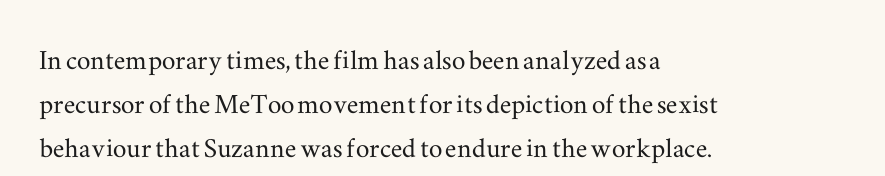
The passage shown is typed in a proportional face where columns would drift. Each word holds together tightly as a unit, with standard inter-letter gaps. The letters carry serifs — small finishing strokes at the ends of their stems. Baseline-to-baseline distance is the conventional proportion of letter height. Notice how the passage keeps a crisp vertical edge on the left only.
